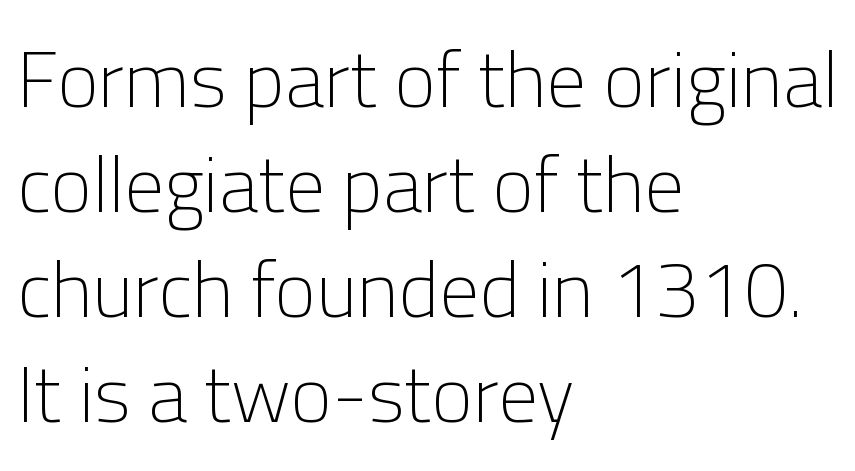
Nothing unusual about the tracking: characters are spaced as the font intends. Baseline-to-baseline distance is the conventional proportion of letter height. The passage shown is typed in a proportional face where columns would drift. Posture: upright roman. Each row of text sits above clean, open space.
